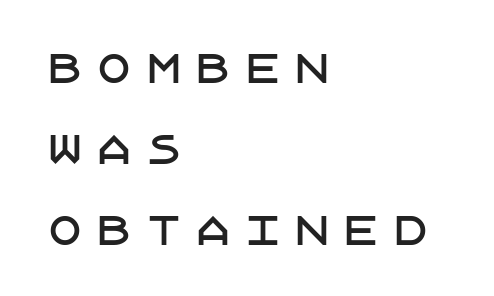
The image shows 38 px sans-serif type, upright; set left-aligned, loose line spacing (2.13x), unusually wide letter spacing (+0.3 em), not underlined; low stroke contrast and a large x-height.
